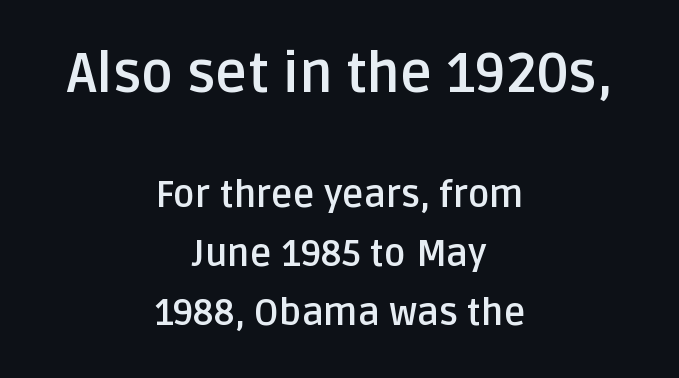
Caption: standard tracking, unaltered. The first block has been scaled up relative to the second. Anything drawn beneath the words? Only blank space. The compositor balanced each line on the midline. Note the varied advance widths — an 'i' is clearly narrower than an 'm'. Reading down the column, the eye jumps a familiar distance to each next line.
